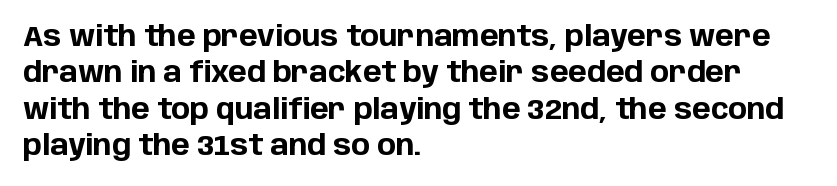
Q: Is the text bold? A: Yes.
Q: Is the text italic (slanted)? A: No, it is upright.
Q: Is the typeface a serif or a sans-serif typeface? A: Sans-serif.
Q: Is the text underlined? A: No.
Q: How is the paragraph aligned? A: Left-aligned.
Q: Is the spacing between letters normal or unusually wide? A: Normal.
Q: Is the spacing between lines tight, normal or loose? A: Normal.
Q: Width (condensed, normal, or wide)? A: Normal.
Q: Stroke contrast? A: Low.
Q: x-height? A: Large.
Q: Monospaced? A: No.
